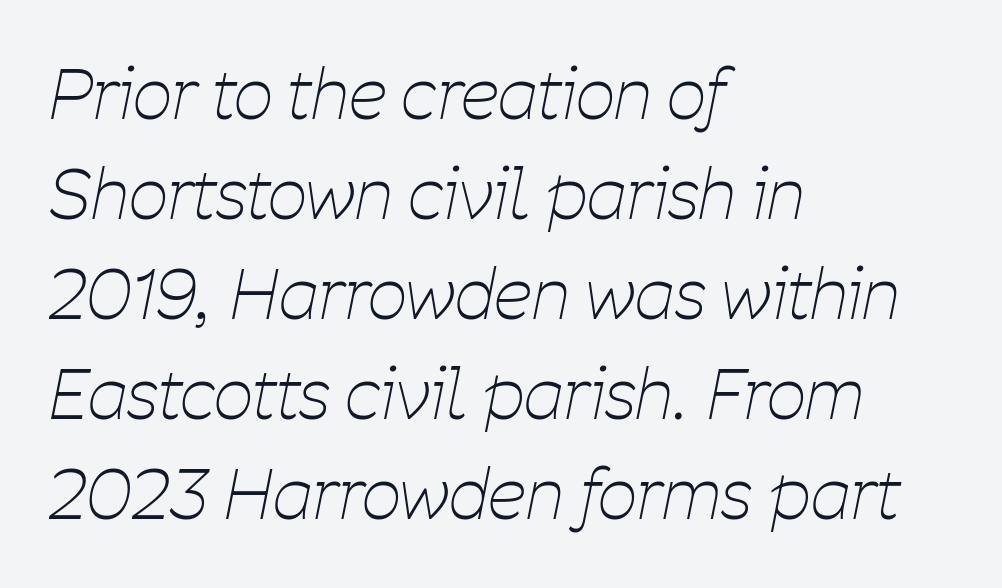
The image shows 69 px thin, condensed type, italic (leaning right); set left-aligned, normal line spacing (1.45x), normal letter spacing, not underlined; low stroke contrast and a medium x-height.
